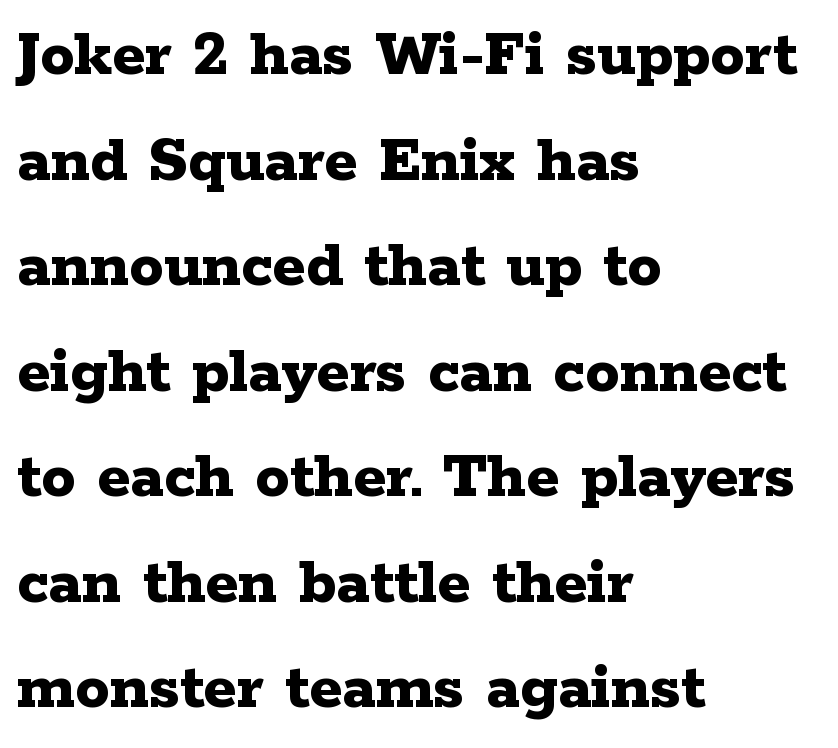
Q: Is the text bold? A: Yes.
Q: Is the text italic (slanted)? A: No, it is upright.
Q: Is the typeface a serif or a sans-serif typeface? A: Serif.
Q: Is the text underlined? A: No.
Q: How is the paragraph aligned? A: Left-aligned.
Q: Is the spacing between letters normal or unusually wide? A: Normal.
Q: Is the spacing between lines tight, normal or loose? A: Normal.
Q: Width (condensed, normal, or wide)? A: Wide.
Q: Stroke contrast? A: Low.
Q: x-height? A: Medium.
Q: Monospaced? A: No.
